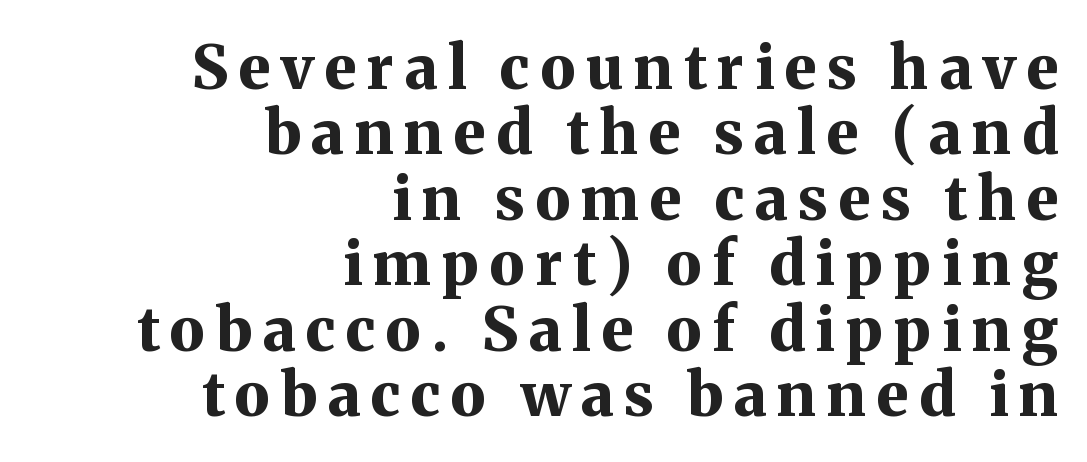
The letters are bold, with thick, heavy strokes. Any mark beneath the type? The region is blank. Designer's note — italics off, roman on. Successive baselines arrive quickly, one right under another. Reading down the block, your eye finds every line finishing at a fixed right position.
